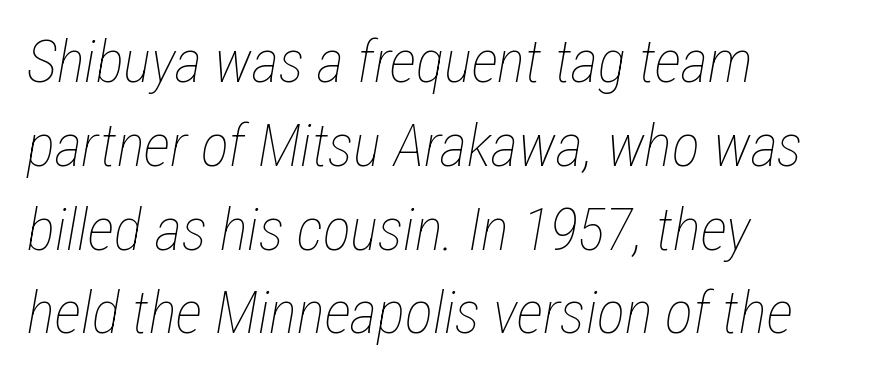
The image shows 59 px thin, condensed type, italic (leaning right); set left-aligned, normal line spacing (1.42x), normal letter spacing, not underlined; low stroke contrast and a medium x-height.
